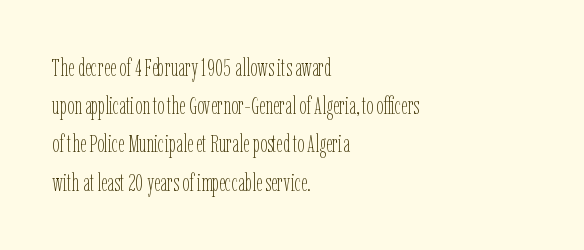
The glyphs are unaccompanied by any horizontal stroke below them. Posture: vertical. These lines keep a tight, regular rhythm from letter to letter. Interline gaps are of average width in this sample. The paragraph shown leans on its left margin.
